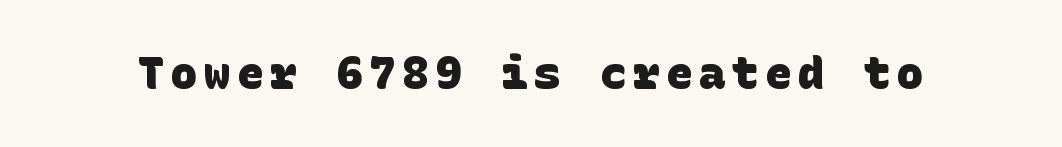
The image shows 44 px heavy sans-serif type; set not underlined; low stroke contrast and a large x-height.
